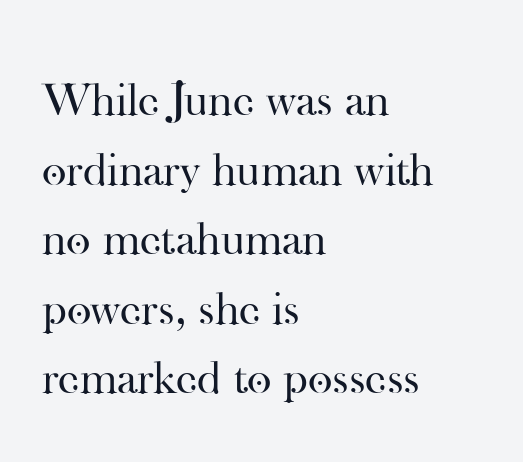
{"serif": "yes", "italic": "no", "bold": "no", "weight": "regular", "width": "normal", "stroke_contrast": "high", "x_height": "small", "monospaced": "no", "underline": "no", "align": "left", "line_spacing": "normal", "line_spacing_ratio": 1.48, "letter_spacing": "normal", "letter_spacing_em": 0.0, "glyph_px": 47}
